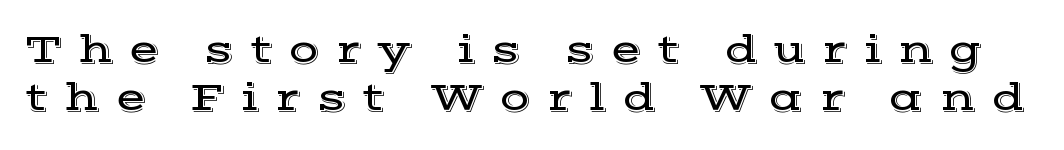
The letterforms stand isolated, each surrounded by extra space. Has an underline been added? It has not. The face used here is proportionally spaced, like ordinary book or web type. A typesetter would label this face a serif. Upright lettering throughout.
